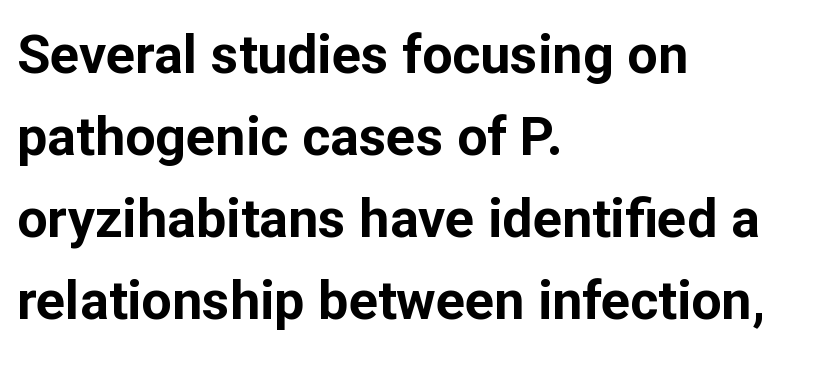
The image shows 54 px bold sans-serif type, upright; set left-aligned, normal line spacing (1.52x), normal letter spacing, not underlined; low stroke contrast and a medium x-height.
